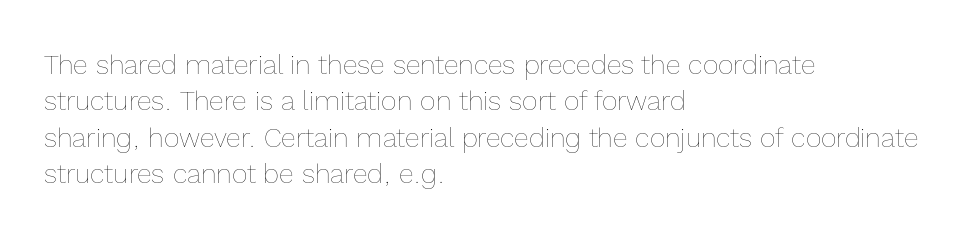
{"italic": "no", "bold": "no", "underline": "no", "align": "left", "line_spacing": "normal", "line_spacing_ratio": 1.35, "letter_spacing": "normal", "letter_spacing_em": 0.0, "glyph_px": 27}
